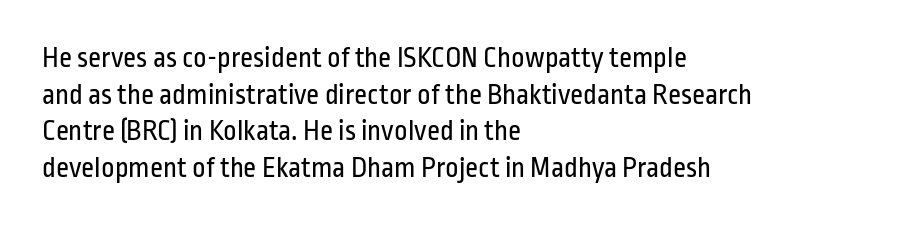
Each letter's strokes conclude bluntly, with no projecting serifs. Heaviness? Minimal to ordinary, like unemphasized prose. Spacing verdict: proportional, widths tailored to each character. Each line starts at the same left margin while the right side varies.
